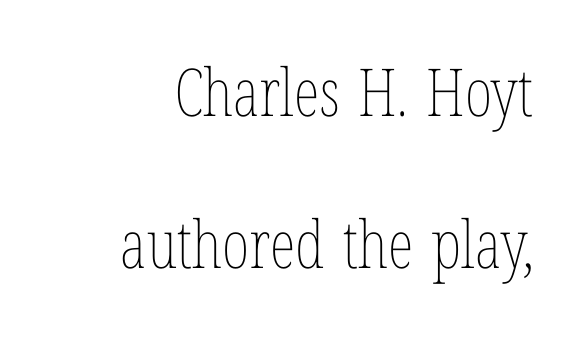
{"italic": "no", "bold": "no", "weight": "thin", "width": "condensed", "stroke_contrast": "low", "x_height": "medium", "monospaced": "no", "underline": "no", "align": "right", "line_spacing": "loose", "line_spacing_ratio": 2.3, "letter_spacing": "normal", "letter_spacing_em": 0.0, "glyph_px": 66}
